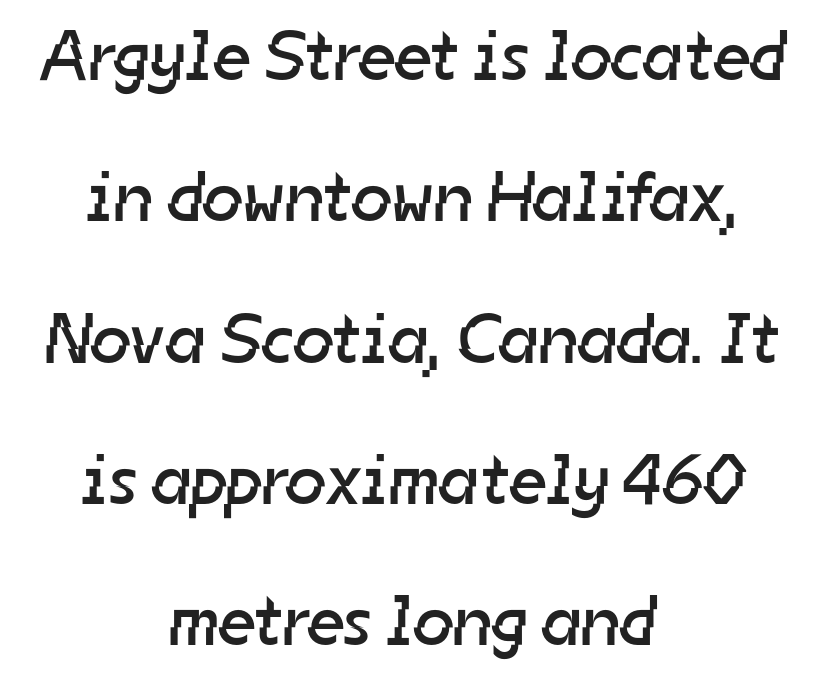
The image shows 71 px regular-weight sans-serif type; set centered, loose line spacing (1.99x), normal letter spacing, not underlined; low stroke contrast and a medium x-height.
